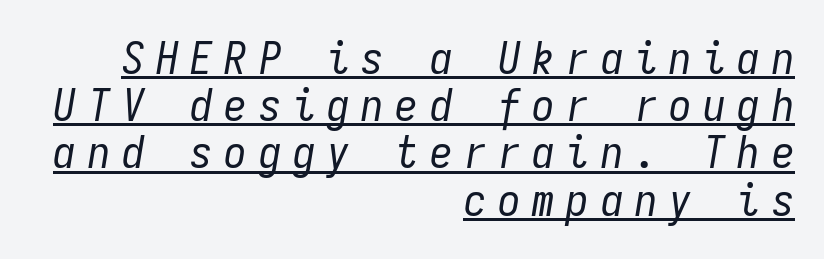
{"italic": "yes", "lean": "right", "slant_degrees": 9, "bold": "no", "weight": "regular", "width": "condensed", "stroke_contrast": "low", "x_height": "medium", "monospaced": "yes", "underline": "yes", "align": "right", "line_spacing": "tight", "line_spacing_ratio": 1.05, "letter_spacing": "wide", "letter_spacing_em": 0.26, "glyph_px": 45}
